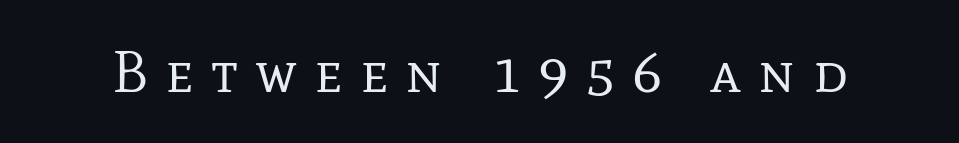
The image shows 59 px regular-weight serif type, upright; set unusually wide letter spacing (+0.29 em), not underlined; low stroke contrast and a medium x-height.
